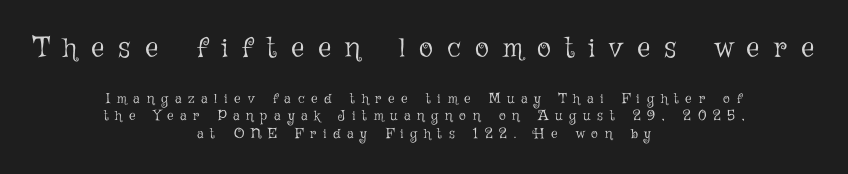
{"italic": "no", "bold": "no", "weight": "light", "width": "normal", "stroke_contrast": "low", "x_height": "medium", "monospaced": "no", "underline": "no", "align": "center", "line_spacing": "normal", "line_spacing_ratio": 1.26, "letter_spacing": "wide", "letter_spacing_em": 0.49, "larger_block": "first", "size_ratio": 2.07, "glyph_px": 29}
